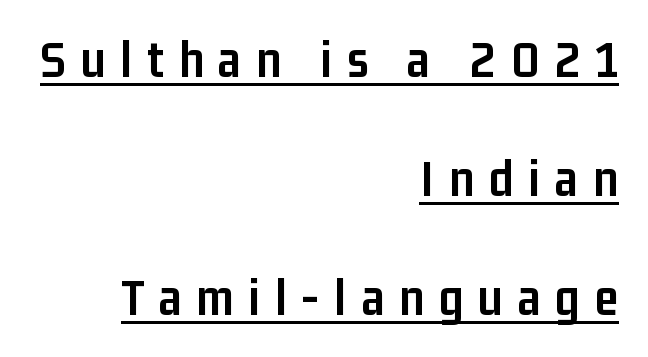
Unlike italic type, these characters show no tilt at all. Look at the bottom of the vertical strokes: they stop flat, with no serifs. The characters look thick and weighty, a clear bold. Here the designer chose a conventional face with non-uniform glyph widths. Substantial extra tracking has been applied to these lines.
